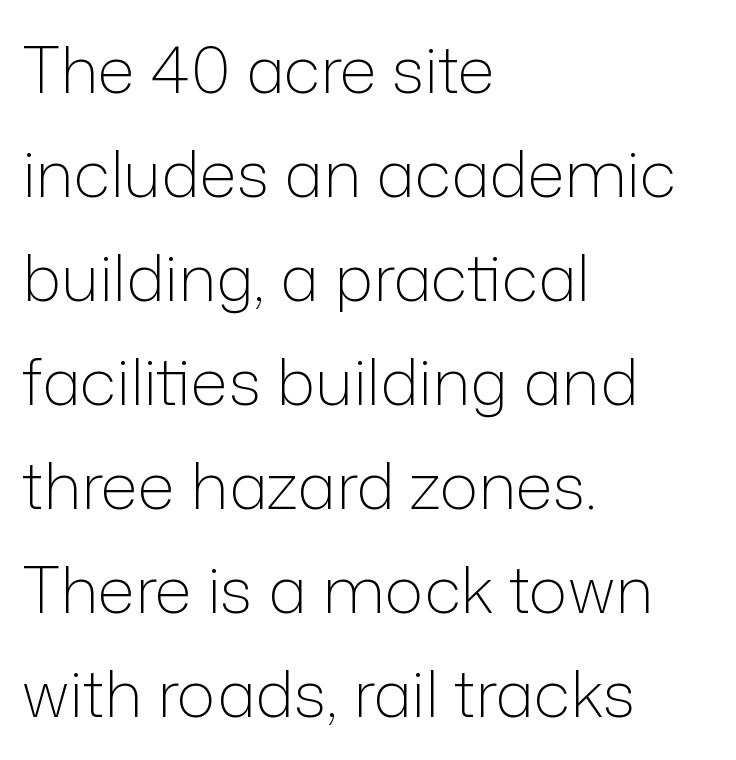
The image shows 65 px light sans-serif type, upright; set left-aligned, normal line spacing (1.6x), normal letter spacing, not underlined; low stroke contrast and a medium x-height.
